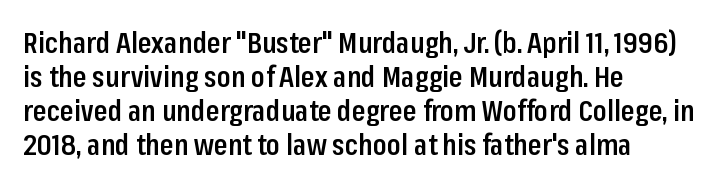
Look at the stroke-to-counter ratio: somewhat heavy, a semibold. Does the lettering tilt? It doesn't — this is upright. The letters advance in unequal steps, a hallmark of proportional type. The passage is arranged the way most books set body copy — flush left. The rendering shows plain stroke endings on the letterforms — a sans-serif design.
